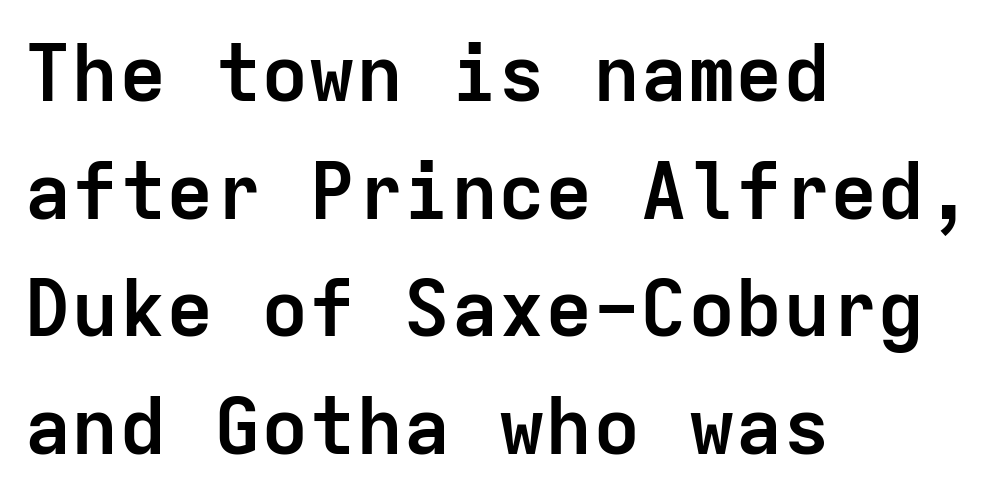
The image shows 79 px semibold sans-serif type, upright, monospaced; set left-aligned, normal line spacing (1.49x), normal letter spacing, not underlined; low stroke contrast and a medium x-height.
